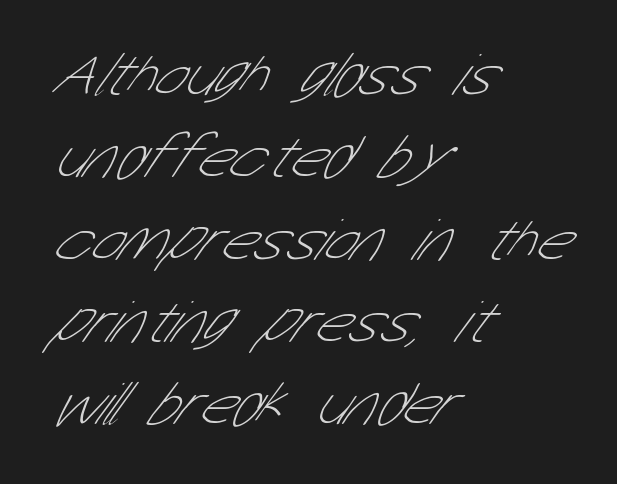
Look at the tracking — it's just the regular setting, nothing added. Weight: not bold — regular or lighter. The strip under each line holds only bare page. You could not count columns in this text — the font is proportionally spaced. Line spacing here is normal. Does the type have serifs? No, each stem ends abruptly.
